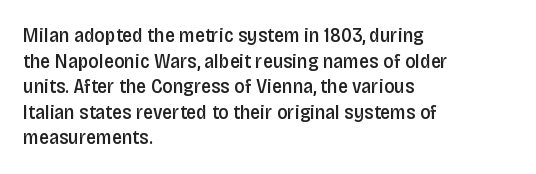
Q: Is the text bold? A: Semi-bold.
Q: Is the text italic (slanted)? A: No, it is upright.
Q: Is the text underlined? A: No.
Q: How is the paragraph aligned? A: Left-aligned.
Q: Is the spacing between letters normal or unusually wide? A: Normal.
Q: Is the spacing between lines tight, normal or loose? A: Normal.
